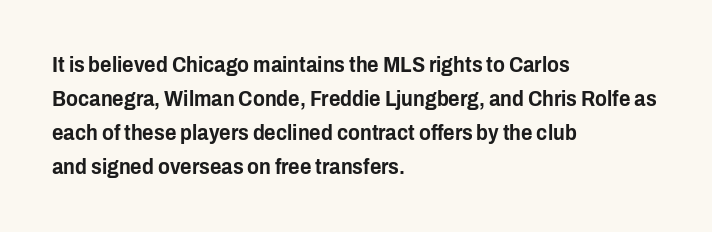
Students, observe: this is what conventionally led text looks like. This sample uses an upright cut, with every glyph sitting square on the baseline. A clean baseline with only descenders dipping below it. Each word holds together tightly as a unit, with standard inter-letter gaps.
